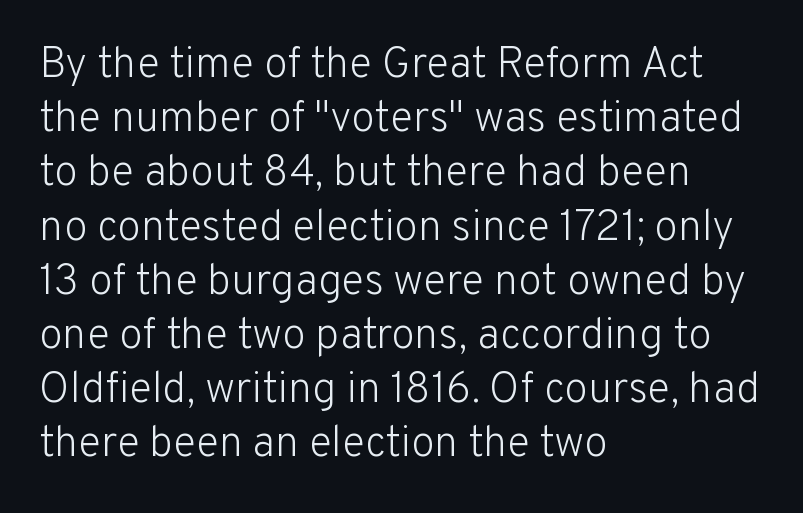
The specimen omits any rule beneath the text block's lines. The cut favours lightness, reaching ordinary text weight at its darkest. The lines sit at an ordinary, default distance from one another. It's the straight-up-and-down kind of type.
